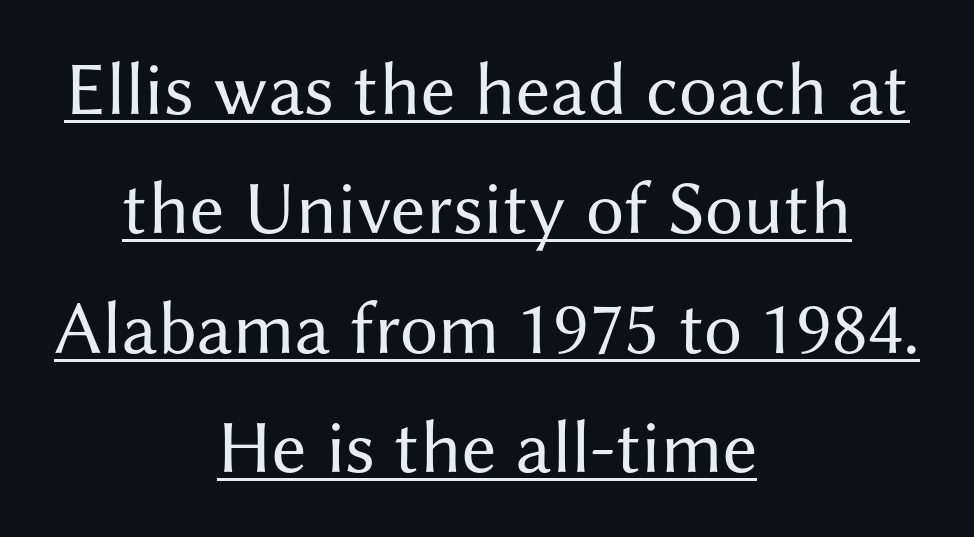
{"serif": "no", "italic": "no", "bold": "no", "weight": "regular", "width": "normal", "stroke_contrast": "medium", "x_height": "medium", "monospaced": "no", "underline": "yes", "align": "center", "line_spacing": "normal", "line_spacing_ratio": 1.57, "letter_spacing": "normal", "letter_spacing_em": 0.0, "glyph_px": 76}
